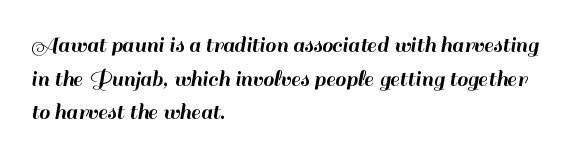
Leading matches the norm, producing a regular column. Underline: absent. In CSS terms this would be text-align: left. Here the glyphs are tracked normally, forming tight word shapes.
